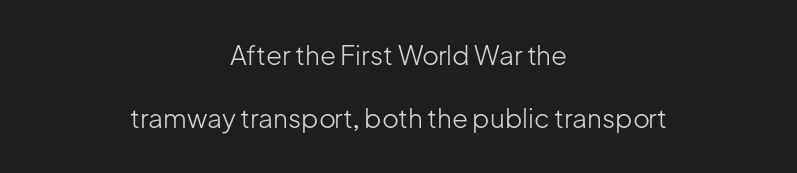
{"italic": "no", "bold": "no", "underline": "no", "align": "center", "line_spacing": "loose", "line_spacing_ratio": 2.43, "letter_spacing": "normal", "letter_spacing_em": 0.0, "glyph_px": 26}
